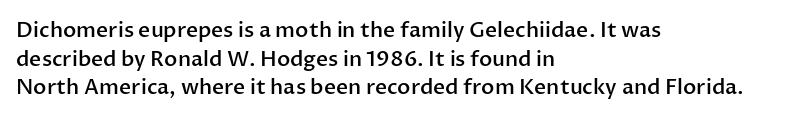
This sample uses an upright cut, with every glyph sitting square on the baseline. Moderately thickened strokes mark this as semibold type. Short note: letters normally spaced. A typesetter would call this leading conventional body-copy spacing. Just letters on the line, the space beneath them empty. Casual observation: everything's shoved over to the left.
